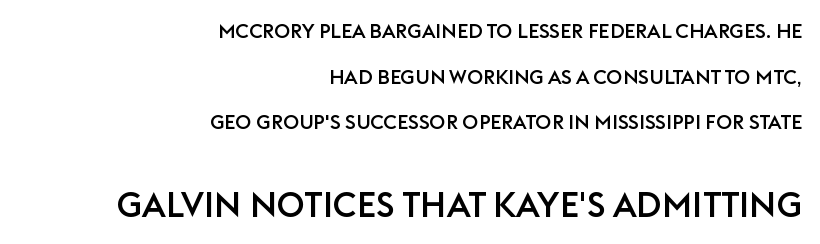
{"serif": "no", "italic": "no", "width": "normal", "stroke_contrast": "low", "x_height": "large", "monospaced": "no", "underline": "no", "align": "right", "line_spacing": "loose", "line_spacing_ratio": 2.28, "letter_spacing": "normal", "letter_spacing_em": 0.0, "larger_block": "second", "size_ratio": 1.75, "glyph_px": 35}
